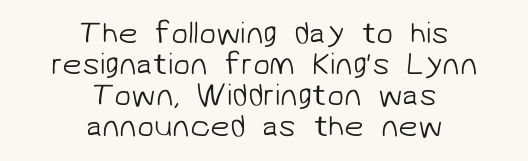
This rendering leaves character spacing at its baseline value. Here the designer chose a conventional face with non-uniform glyph widths. Honestly, the rows look squashed on top of each other. Heft: none added — not bold. Each row of text sits above clean, open space.
